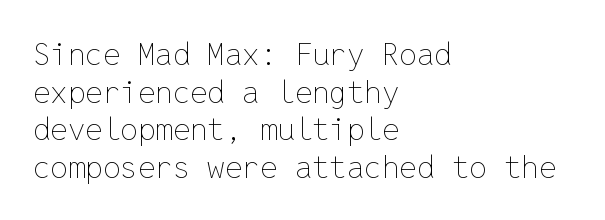
The image shows 31 px thin type, upright, monospaced; set left-aligned, line spacing 1.21x, normal letter spacing, not underlined; low stroke contrast and a medium x-height.
